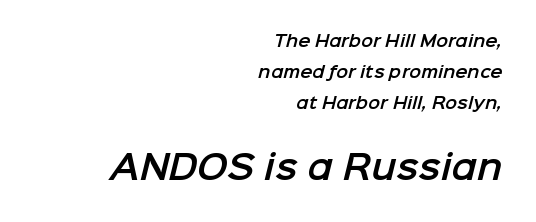
The image shows 33 px sans-serif type; set right-aligned, loose line spacing (1.93x), normal letter spacing, not underlined; the second (bottom) block is 2.06x larger; low stroke contrast and a medium x-height.
